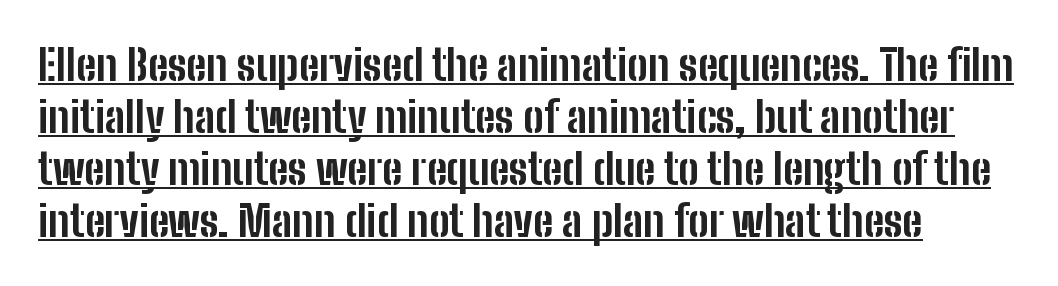
Q: Is the text bold? A: Yes.
Q: Is the text italic (slanted)? A: No, it is upright.
Q: Is the typeface a serif or a sans-serif typeface? A: Sans-serif.
Q: Is the text underlined? A: Yes.
Q: Is the spacing between letters normal or unusually wide? A: Normal.
Q: Width (condensed, normal, or wide)? A: Condensed.
Q: Stroke contrast? A: Low.
Q: x-height? A: Medium.
Q: Monospaced? A: No.
